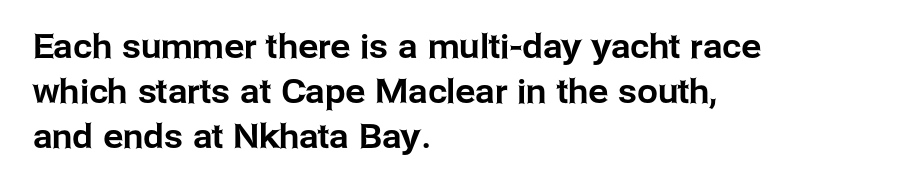
{"serif": "no", "italic": "no", "width": "normal", "stroke_contrast": "low", "x_height": "medium", "monospaced": "no", "underline": "no", "align": "left", "line_spacing": "normal", "line_spacing_ratio": 1.36, "letter_spacing": "normal", "letter_spacing_em": 0.0, "glyph_px": 33}
